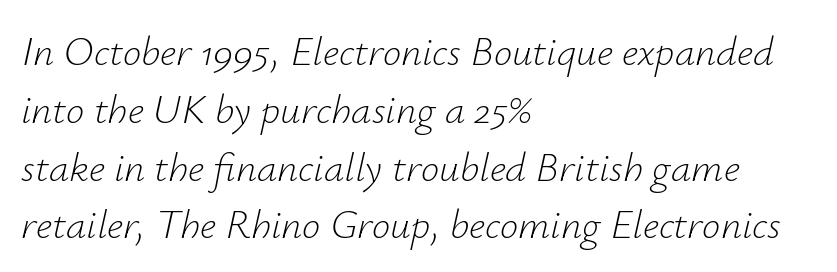
The image shows 41 px light type, italic (leaning right); set left-aligned, normal line spacing (1.41x), normal letter spacing, not underlined; low stroke contrast and a small x-height.
